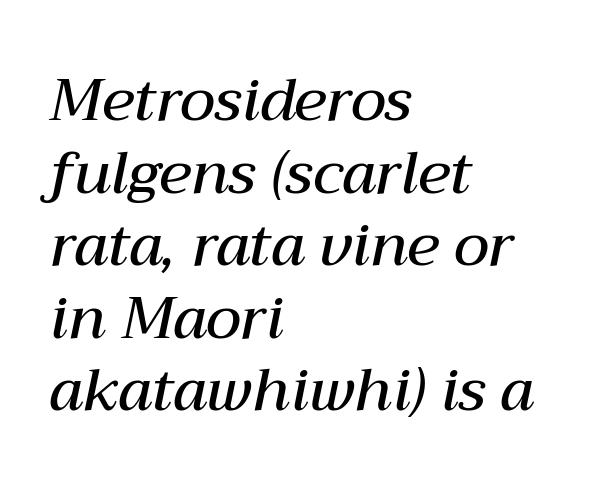
{"italic": "yes", "lean": "right", "slant_degrees": 12, "bold": "semi", "weight": "semibold", "width": "normal", "stroke_contrast": "medium", "x_height": "medium", "monospaced": "no", "underline": "no", "align": "left", "line_spacing_ratio": 1.23, "letter_spacing": "normal", "letter_spacing_em": 0.0, "glyph_px": 59}
